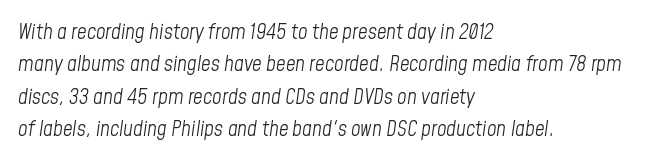
The image shows 21 px text type, italic (leaning right); set left-aligned, normal line spacing (1.54x), normal letter spacing, not underlined.
